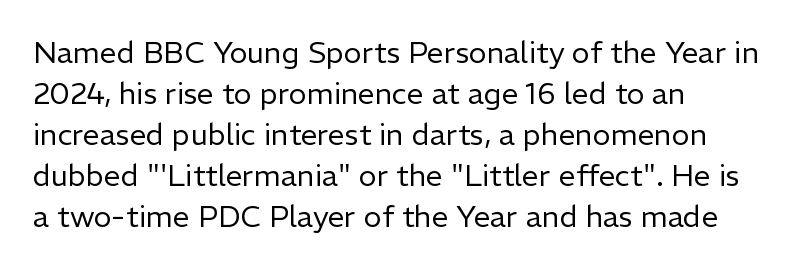
The image shows 30 px regular-weight sans-serif type, upright; set left-aligned, normal line spacing (1.37x), normal letter spacing, not underlined; low stroke contrast and a medium x-height.
